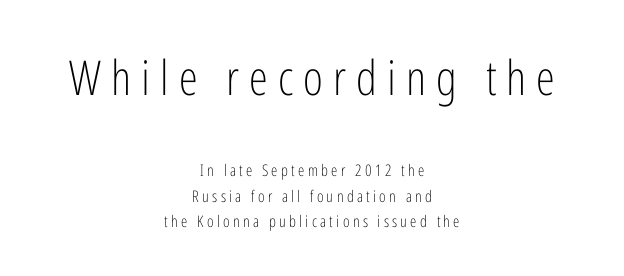
{"serif": "no", "italic": "no", "bold": "no", "weight": "light", "width": "condensed", "stroke_contrast": "low", "x_height": "medium", "monospaced": "no", "underline": "no", "align": "center", "line_spacing": "normal", "line_spacing_ratio": 1.6, "letter_spacing": "wide", "letter_spacing_em": 0.21, "larger_block": "first", "size_ratio": 3.0, "glyph_px": 48}
